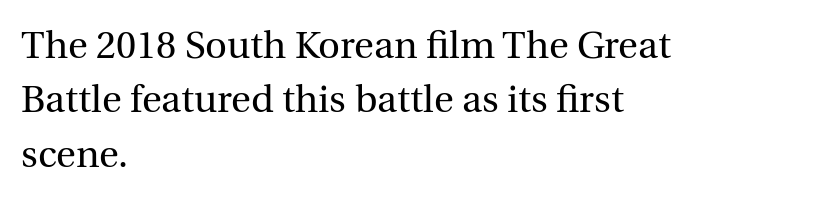
{"serif": "yes", "italic": "no", "bold": "no", "weight": "regular", "width": "normal", "x_height": "medium", "monospaced": "no", "underline": "no", "align": "left", "line_spacing": "normal", "line_spacing_ratio": 1.43, "letter_spacing": "normal", "letter_spacing_em": 0.0, "glyph_px": 38}
